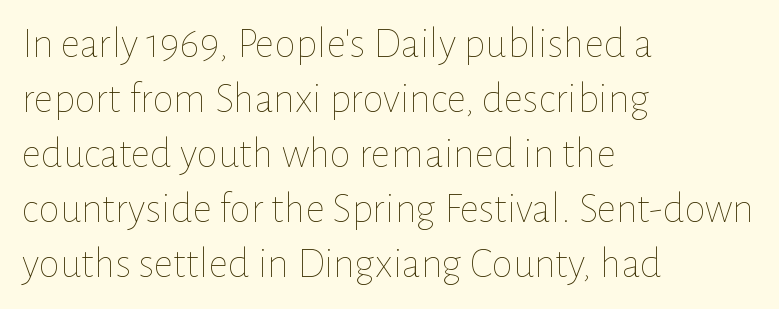
Italic? Not at all — the glyphs are vertical. The glyphs are unaccompanied by any horizontal stroke below them. The leading is moderate, giving the passage an even texture. The face used here is rendered with its standard letterfit.
